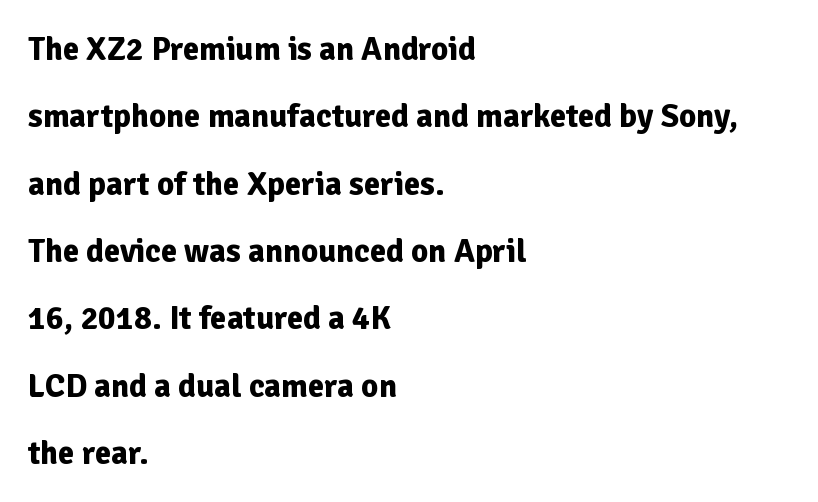
{"serif": "no", "italic": "no", "bold": "yes", "weight": "bold", "width": "normal", "stroke_contrast": "low", "x_height": "medium", "monospaced": "no", "underline": "no", "align": "left", "line_spacing": "loose", "line_spacing_ratio": 2.04, "letter_spacing": "normal", "letter_spacing_em": 0.0, "glyph_px": 33}
